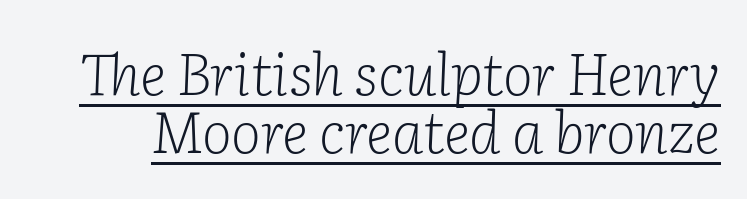
The image shows 57 px light serif type, italic (leaning right); set tight line spacing (1.02x), normal letter spacing, underlined; low stroke contrast and a medium x-height.
